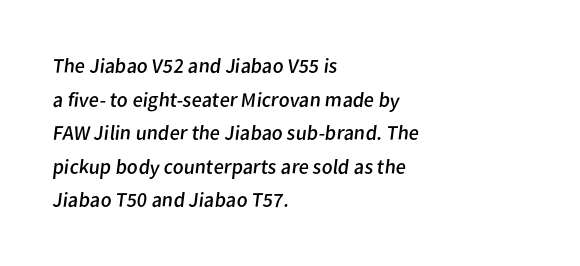
{"bold": "no", "underline": "no", "align": "left", "line_spacing": "normal", "line_spacing_ratio": 1.6, "letter_spacing": "normal", "letter_spacing_em": 0.0, "glyph_px": 21}
